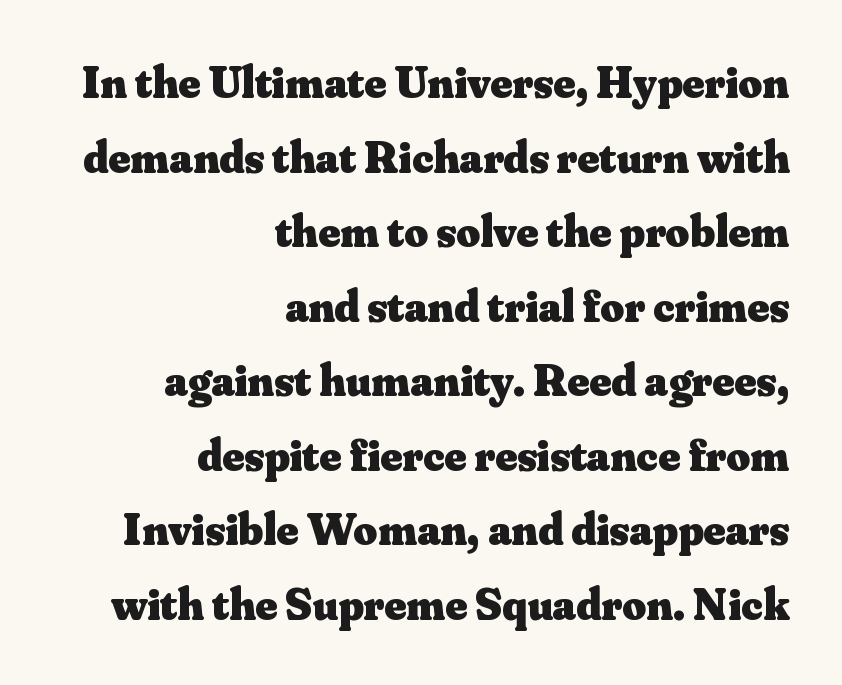
The image shows 46 px heavy serif type, upright; set right-aligned, normal line spacing (1.62x), normal letter spacing, not underlined; medium stroke contrast and a small x-height.
